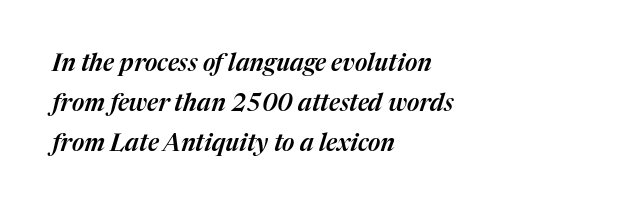
The image shows 24 px text type, italic (leaning right); set left-aligned, normal line spacing (1.66x), normal letter spacing, not underlined.
